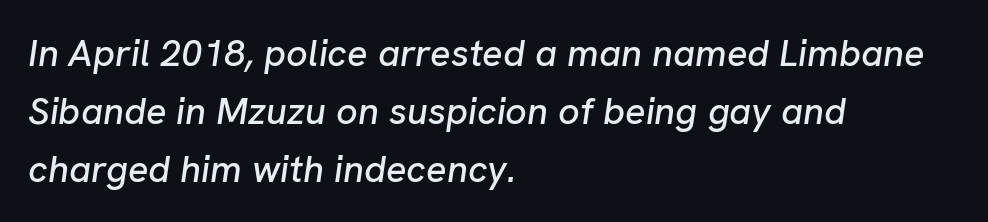
{"italic": "yes", "lean": "right", "slant_degrees": 8, "width": "normal", "stroke_contrast": "low", "x_height": "medium", "monospaced": "no", "underline": "no", "align": "left", "line_spacing": "normal", "line_spacing_ratio": 1.52, "letter_spacing": "normal", "letter_spacing_em": 0.0, "glyph_px": 38}
